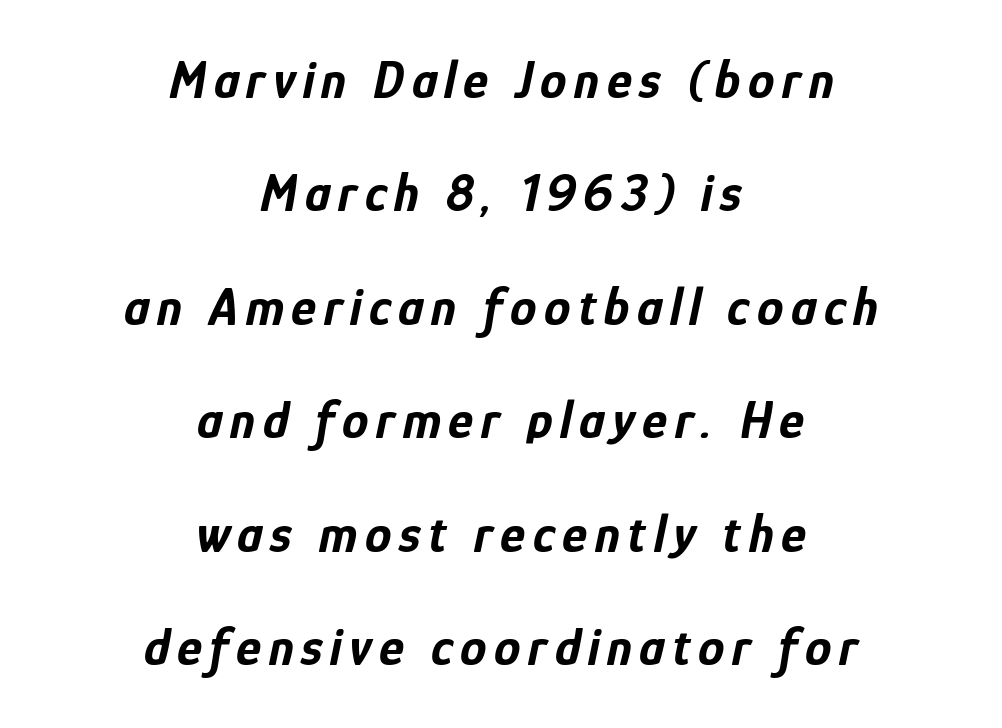
Q: Is the text bold? A: Yes.
Q: Is the text italic (slanted)? A: Yes, it leans right by about 12 degrees.
Q: Is the text underlined? A: No.
Q: How is the paragraph aligned? A: Centered.
Q: Is the spacing between lines tight, normal or loose? A: Loose.
Q: Width (condensed, normal, or wide)? A: Condensed.
Q: Stroke contrast? A: Low.
Q: x-height? A: Medium.
Q: Monospaced? A: No.
